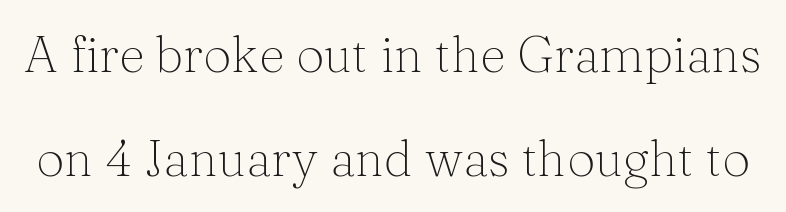
Q: Is the text bold? A: No.
Q: Is the text italic (slanted)? A: No, it is upright.
Q: Is the typeface a serif or a sans-serif typeface? A: Serif.
Q: Is the text underlined? A: No.
Q: Is the spacing between letters normal or unusually wide? A: Normal.
Q: Is the spacing between lines tight, normal or loose? A: Loose.
Q: Width (condensed, normal, or wide)? A: Normal.
Q: Stroke contrast? A: Medium.
Q: x-height? A: Medium.
Q: Monospaced? A: No.
